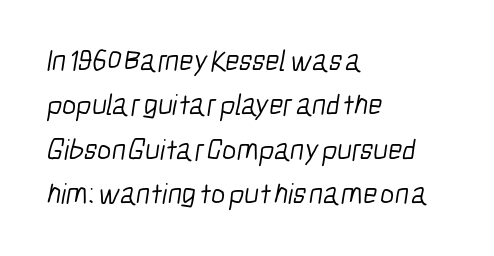
Interline gaps are of average width in this sample. Observe the ordinary spacing: letters are neighbours, not strangers. These lines are set flush left with a ragged right edge. Stems and bowls with no extra thickness — not bold. This sample has the flowing, uneven cadence of proportional lettering. The foot of each line stays bare and open.
